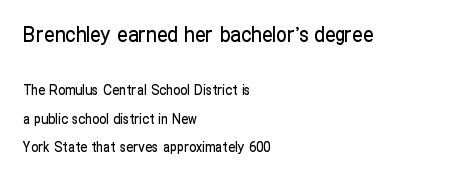
Q: Is the text italic (slanted)? A: No, it is upright.
Q: Is the text underlined? A: No.
Q: How is the paragraph aligned? A: Left-aligned.
Q: Is the spacing between letters normal or unusually wide? A: Normal.
Q: Is the spacing between lines tight, normal or loose? A: Loose.
Q: Which block of text is set in a larger size, the first (top) or the second (bottom)? A: The first (top) one.
